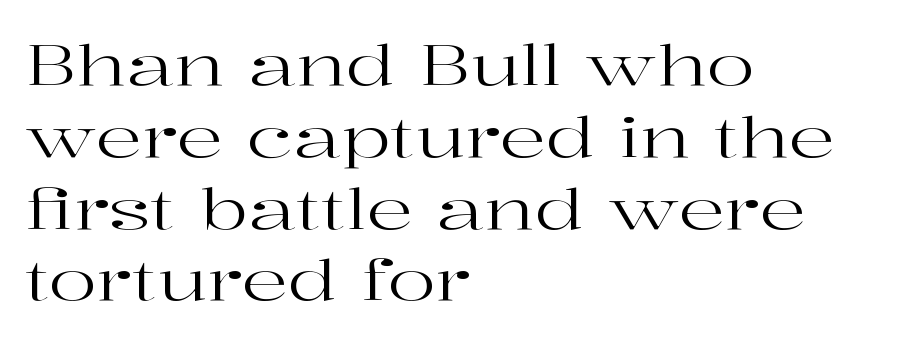
The image shows 57 px regular-weight, wide serif type, upright; set left-aligned, normal line spacing (1.26x), normal letter spacing, not underlined; high stroke contrast and a medium x-height.
